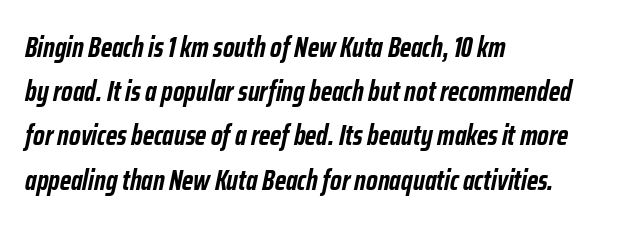
The image shows 28 px semibold, condensed type, italic (leaning right); set left-aligned, normal line spacing (1.58x), normal letter spacing, not underlined; low stroke contrast and a medium x-height.
